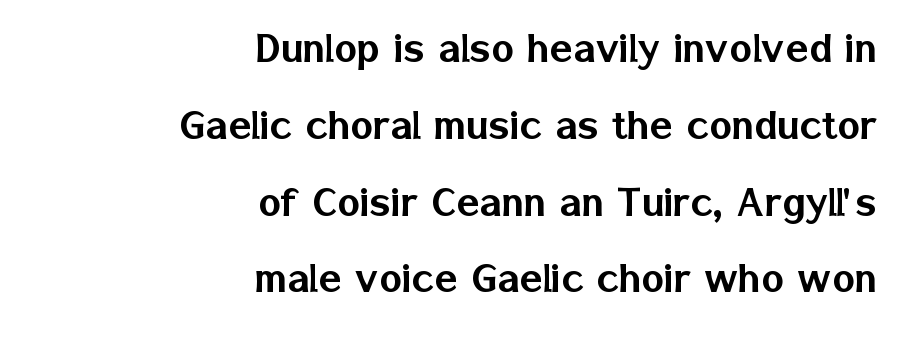
The image shows 48 px sans-serif type, upright; set right-aligned, normal line spacing (1.6x), normal letter spacing, not underlined; low stroke contrast and a medium x-height.
